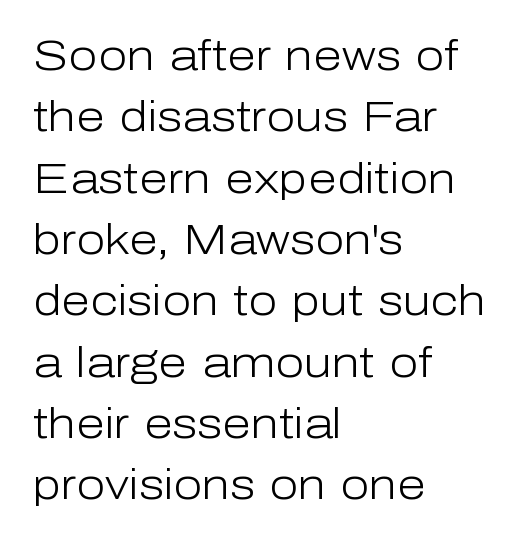
{"serif": "no", "italic": "no", "bold": "no", "weight": "light", "width": "normal", "stroke_contrast": "low", "x_height": "medium", "monospaced": "no", "underline": "no", "align": "left", "line_spacing": "normal", "line_spacing_ratio": 1.46, "letter_spacing": "normal", "letter_spacing_em": 0.0, "glyph_px": 42}
